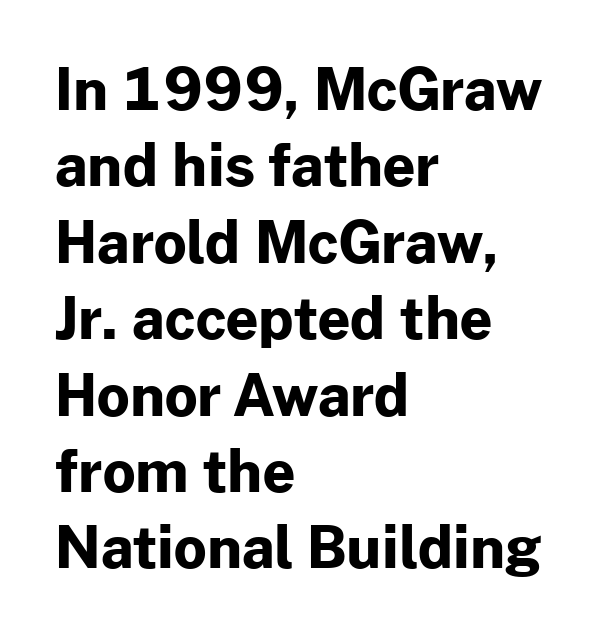
{"serif": "no", "italic": "no", "bold": "yes", "weight": "bold", "width": "normal", "stroke_contrast": "low", "x_height": "medium", "monospaced": "no", "underline": "no", "align": "left", "line_spacing": "normal", "line_spacing_ratio": 1.34, "letter_spacing": "normal", "letter_spacing_em": 0.0, "glyph_px": 57}
